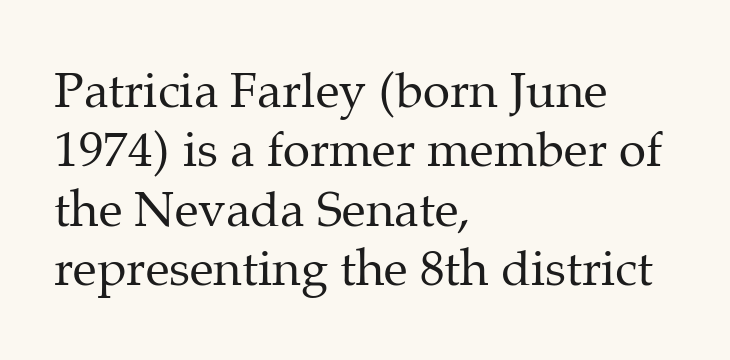
{"serif": "yes", "italic": "no", "bold": "no", "weight": "regular", "width": "normal", "stroke_contrast": "medium", "x_height": "medium", "monospaced": "no", "underline": "no", "align": "left", "line_spacing_ratio": 1.21, "letter_spacing": "normal", "letter_spacing_em": 0.0, "glyph_px": 49}
